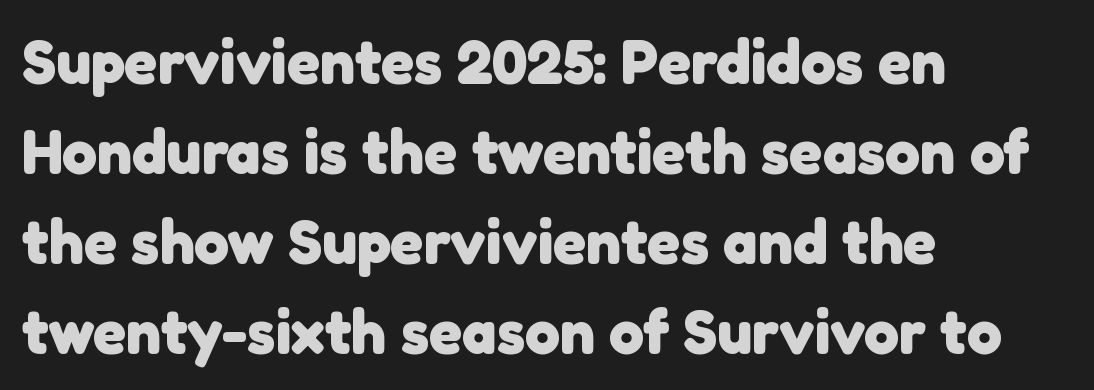
I'd call this a sans setting — the letters go barefoot. Regular leading. This is heavy type, rendered in bold. These lines are rendered in a variable-pitch font. The baseline area is clear. The rendering anchors every line to the left-hand side.
